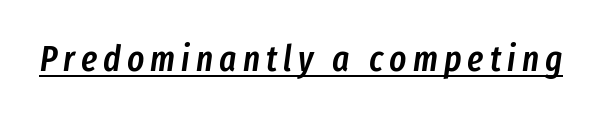
Strokes here are thickened, but only to semibold level. Emphasis is given by a line drawn under the lettering. Note the varied advance widths — an 'i' is clearly narrower than an 'm'. Observe the lean: these are italic letterforms.
